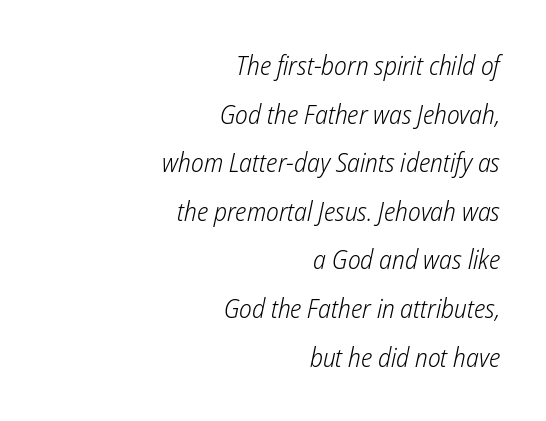
{"italic": "yes", "lean": "right", "slant_degrees": 12, "bold": "no", "underline": "no", "align": "right", "line_spacing_ratio": 1.8, "letter_spacing": "normal", "letter_spacing_em": 0.0, "glyph_px": 27}
